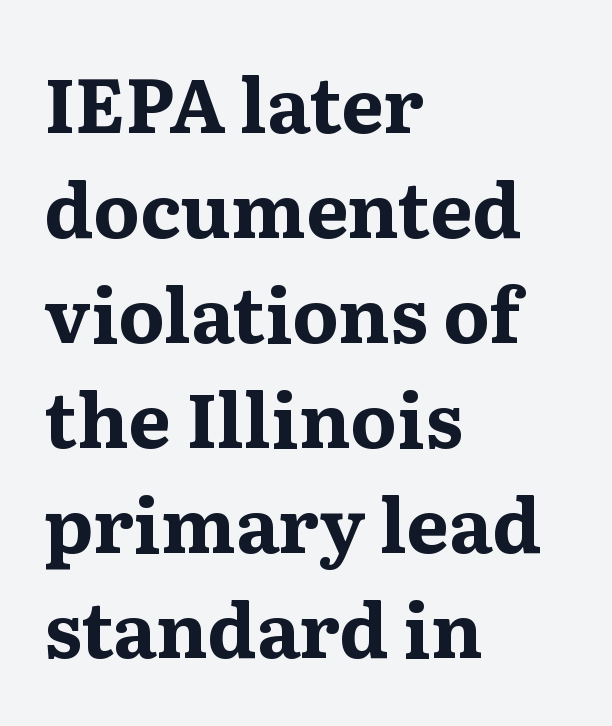
There is no visible air inserted between adjacent glyphs. The letters advance in unequal steps, a hallmark of proportional type. Typeset ragged right — the left edge is the straight one. Has an underline been added? It has not. The letters stand upright; this is a roman face.
